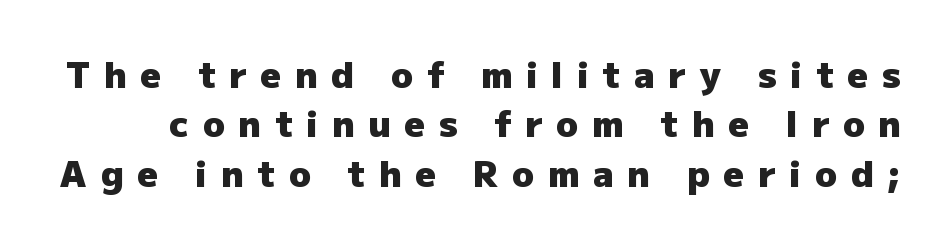
Q: Is the text bold? A: Yes.
Q: Is the text italic (slanted)? A: No, it is upright.
Q: Is the typeface a serif or a sans-serif typeface? A: Sans-serif.
Q: Is the text underlined? A: No.
Q: Is the spacing between letters normal or unusually wide? A: Unusually wide.
Q: Is the spacing between lines tight, normal or loose? A: Normal.
Q: Width (condensed, normal, or wide)? A: Normal.
Q: Stroke contrast? A: Low.
Q: x-height? A: Medium.
Q: Monospaced? A: No.
